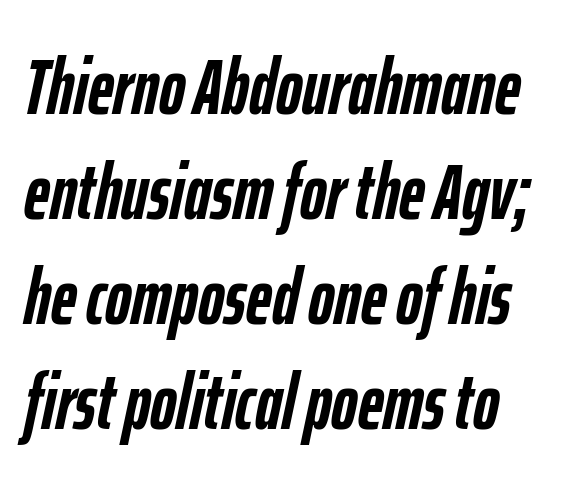
{"italic": "yes", "lean": "right", "slant_degrees": 12, "bold": "yes", "weight": "semibold", "width": "condensed", "stroke_contrast": "low", "x_height": "medium", "monospaced": "no", "underline": "no", "align": "left", "line_spacing": "normal", "line_spacing_ratio": 1.33, "letter_spacing": "normal", "letter_spacing_em": 0.0, "glyph_px": 79}
